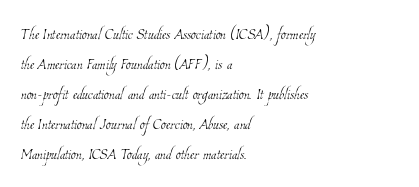
Q: Is the text bold? A: No.
Q: Is the text underlined? A: No.
Q: How is the paragraph aligned? A: Left-aligned.
Q: Is the spacing between letters normal or unusually wide? A: Normal.
Q: Is the spacing between lines tight, normal or loose? A: Normal.
